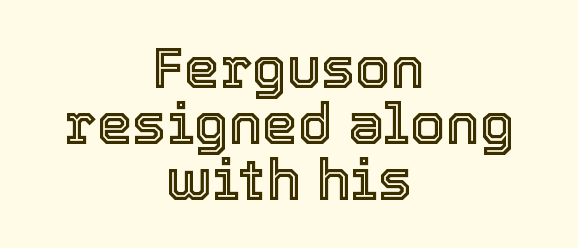
Alignment: centered. Quick note: underline off. No italicization has been applied; the sample stays upright. Tracking value appears to be zero — textbook default spacing. Spacing verdict: proportional, widths tailored to each character. Cramped leading.
